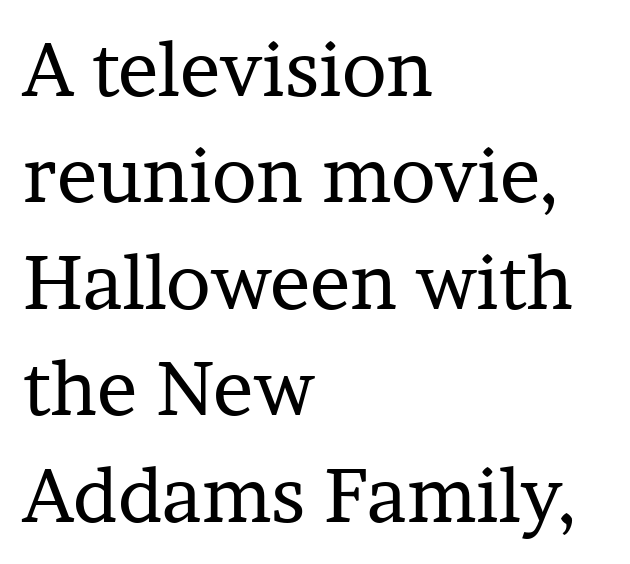
The image shows 75 px regular-weight serif type, upright; set left-aligned, normal line spacing (1.42x), normal letter spacing, not underlined; low stroke contrast and a medium x-height.
